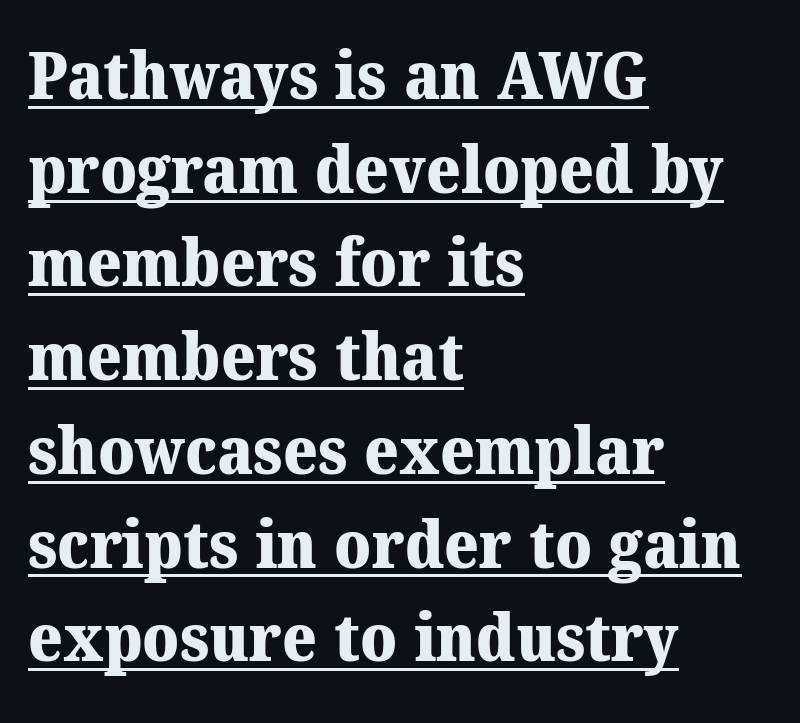
Q: Is the text bold? A: Yes.
Q: Is the typeface a serif or a sans-serif typeface? A: Serif.
Q: Is the text underlined? A: Yes.
Q: How is the paragraph aligned? A: Left-aligned.
Q: Is the spacing between letters normal or unusually wide? A: Normal.
Q: Is the spacing between lines tight, normal or loose? A: Normal.
Q: Width (condensed, normal, or wide)? A: Normal.
Q: Stroke contrast? A: Medium.
Q: x-height? A: Medium.
Q: Monospaced? A: No.
